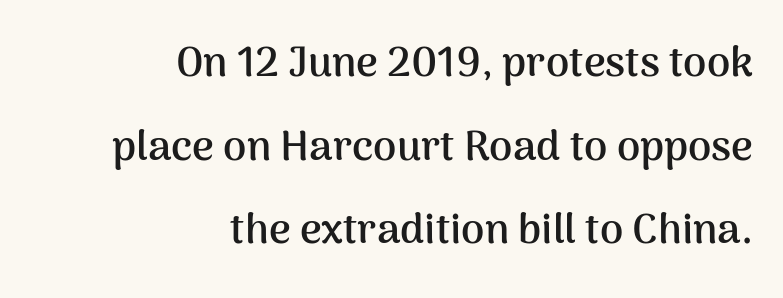
Q: Is the text bold? A: Yes.
Q: Is the text italic (slanted)? A: No, it is upright.
Q: Is the typeface a serif or a sans-serif typeface? A: Sans-serif.
Q: Is the text underlined? A: No.
Q: How is the paragraph aligned? A: Right-aligned.
Q: Is the spacing between letters normal or unusually wide? A: Normal.
Q: Is the spacing between lines tight, normal or loose? A: Loose.
Q: Width (condensed, normal, or wide)? A: Normal.
Q: Stroke contrast? A: Medium.
Q: x-height? A: Medium.
Q: Monospaced? A: No.
